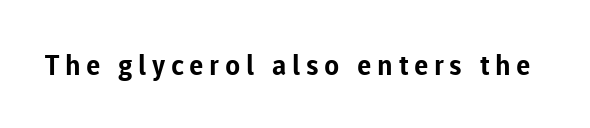
{"serif": "no", "italic": "no", "bold": "yes", "weight": "bold", "width": "normal", "stroke_contrast": "low", "x_height": "medium", "monospaced": "no", "underline": "no", "letter_spacing": "wide", "letter_spacing_em": 0.2, "glyph_px": 28}
